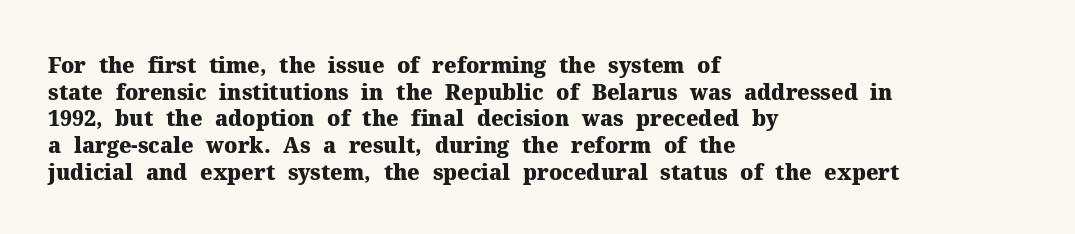
The image shows 21 px bold type, upright; set left-aligned, normal line spacing (1.27x), normal letter spacing, not underlined.
